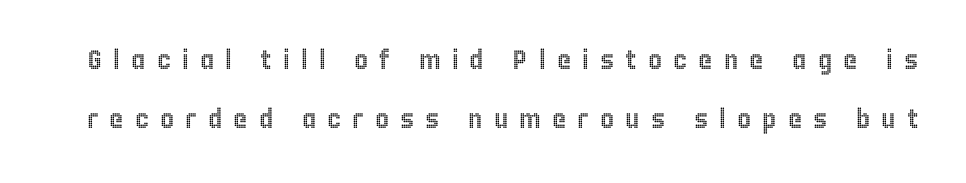
Someone cranked the tracking dial way up on this one. The lettering stays uniformly vertical, giving the passage a roman look. Underline: absent. A great deal of white space separates one row of letters from the next.
